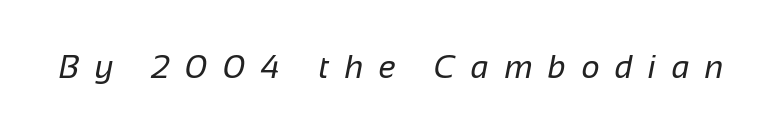
Q: Is the text bold? A: No.
Q: Is the typeface a serif or a sans-serif typeface? A: Sans-serif.
Q: Is the text underlined? A: No.
Q: Is the spacing between letters normal or unusually wide? A: Unusually wide.
Q: Width (condensed, normal, or wide)? A: Normal.
Q: Stroke contrast? A: Low.
Q: x-height? A: Medium.
Q: Monospaced? A: No.
